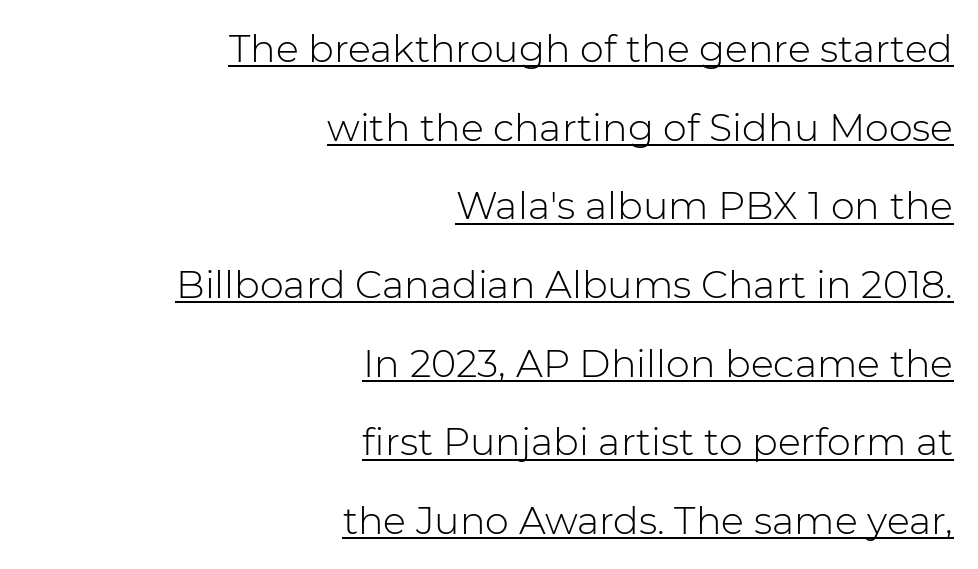
{"serif": "no", "italic": "no", "bold": "no", "weight": "light", "width": "normal", "stroke_contrast": "low", "x_height": "medium", "monospaced": "no", "underline": "yes", "align": "right", "line_spacing": "loose", "line_spacing_ratio": 2.07, "letter_spacing": "normal", "letter_spacing_em": 0.0, "glyph_px": 38}
